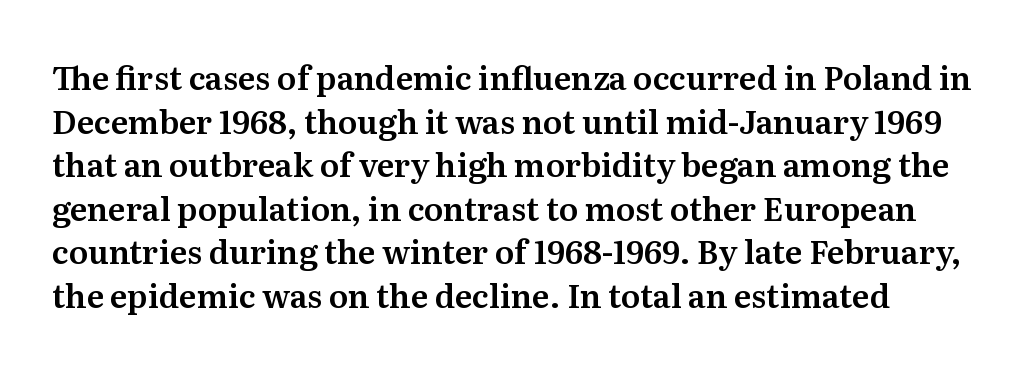
The image shows 32 px serif type, upright; set normal line spacing (1.36x), normal letter spacing, not underlined; medium stroke contrast and a medium x-height.
